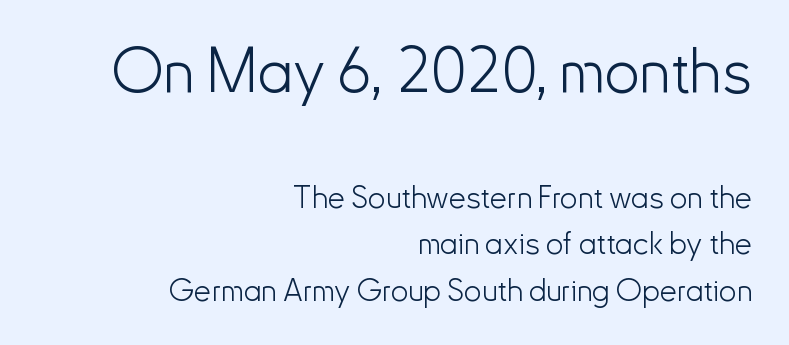
The letterforms sit at book weight or below. Do the letters lean? They stand straight. This sample is right-justified, so line beginnings fall wherever the words allow. The face used here is proportionally spaced, like ordinary book or web type.
